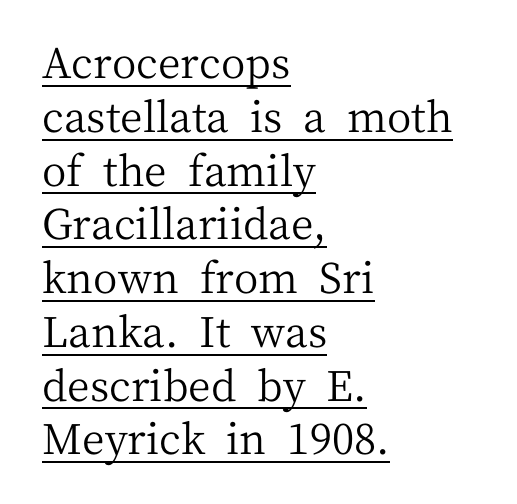
The image shows 42 px regular-weight serif type, upright; set left-aligned, normal line spacing (1.28x), normal letter spacing, underlined; medium stroke contrast and a medium x-height.
